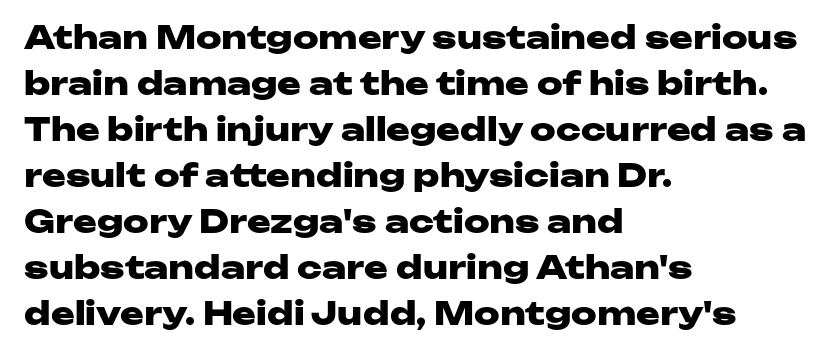
The rendering anchors every line to the left-hand side. Evenly set lines give the paragraph a standard silhouette. These lines are rendered in a variable-pitch font. Words float on clear page, feet unadorned. Chunky letters — that's bold for sure. Type style note: lacks serifs.
